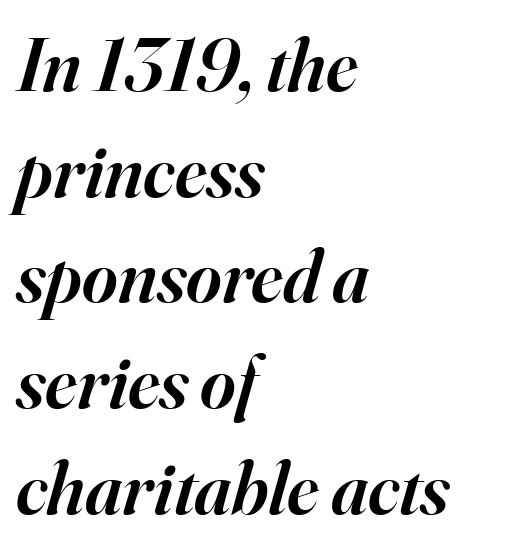
{"serif": "yes", "italic": "yes", "lean": "right", "slant_degrees": 16, "bold": "semi", "weight": "semibold", "width": "normal", "stroke_contrast": "high", "x_height": "small", "monospaced": "no", "underline": "no", "align": "left", "line_spacing": "normal", "line_spacing_ratio": 1.39, "letter_spacing": "normal", "letter_spacing_em": 0.0, "glyph_px": 76}
